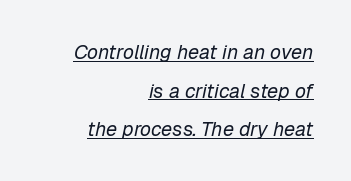
{"italic": "yes", "lean": "right", "slant_degrees": 12, "bold": "no", "underline": "yes", "align": "right", "line_spacing": "loose", "line_spacing_ratio": 1.93, "letter_spacing": "normal", "letter_spacing_em": 0.0, "glyph_px": 20}
